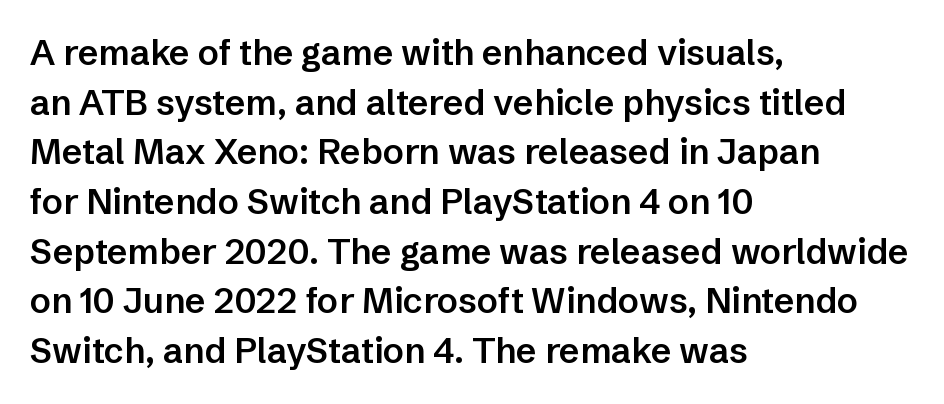
Q: Is the text bold? A: Semi-bold.
Q: Is the text italic (slanted)? A: No, it is upright.
Q: Is the typeface a serif or a sans-serif typeface? A: Sans-serif.
Q: Is the text underlined? A: No.
Q: How is the paragraph aligned? A: Left-aligned.
Q: Is the spacing between letters normal or unusually wide? A: Normal.
Q: Is the spacing between lines tight, normal or loose? A: Normal.
Q: Width (condensed, normal, or wide)? A: Normal.
Q: Stroke contrast? A: Low.
Q: x-height? A: Medium.
Q: Monospaced? A: No.
